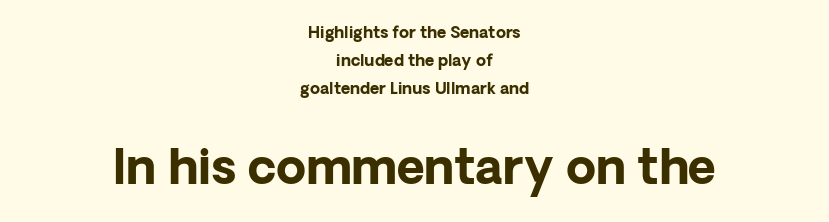
Q: Is the text bold? A: Yes.
Q: Is the text italic (slanted)? A: No, it is upright.
Q: Is the typeface a serif or a sans-serif typeface? A: Sans-serif.
Q: Is the text underlined? A: No.
Q: How is the paragraph aligned? A: Centered.
Q: Is the spacing between letters normal or unusually wide? A: Normal.
Q: Which block of text is set in a larger size, the first (top) or the second (bottom)? A: The second (bottom) one.
Q: Width (condensed, normal, or wide)? A: Normal.
Q: Stroke contrast? A: Low.
Q: x-height? A: Medium.
Q: Monospaced? A: No.
